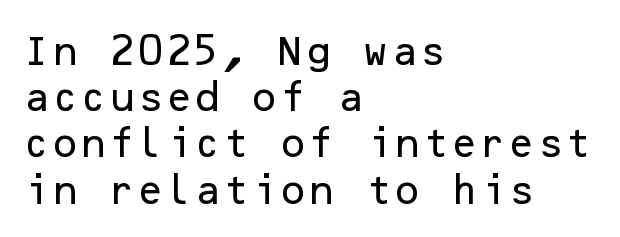
The image shows 33 px sans-serif type, upright; set left-aligned, normal line spacing (1.4x), normal letter spacing, not underlined; low stroke contrast and a medium x-height.
